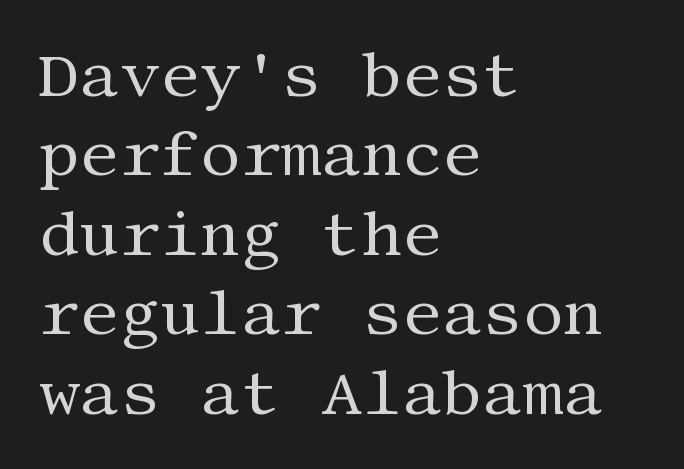
Does the copy run flush right? No — it runs flush left. The characters are drawn with everyday or finer stroke widths. Plain, unruled lines of type. Leading matches the norm, producing a regular column. The letters stand straight up with perfectly vertical stems. Serif or sans? Serif — the stroke terminals have little feet.
